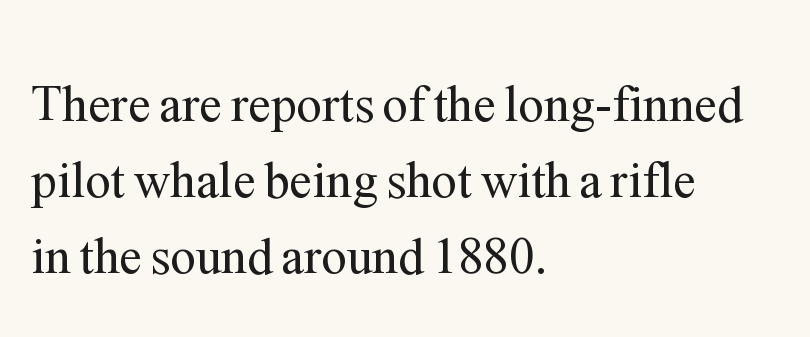
Interline gaps are of average width in this sample. Caption: face not bold, strokes unweighted. Letters rest on an invisible, unmarked baseline. Is there any slant? The stems are plumb. Think of a printed novel: that variable character pitch is what you see here.
